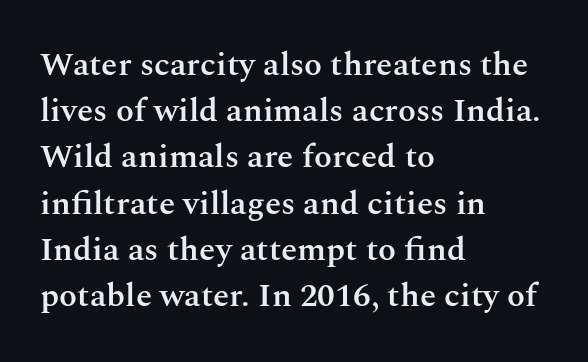
Q: Is the text bold? A: Semi-bold.
Q: Is the text italic (slanted)? A: No, it is upright.
Q: Is the typeface a serif or a sans-serif typeface? A: Serif.
Q: Is the text underlined? A: No.
Q: How is the paragraph aligned? A: Left-aligned.
Q: Is the spacing between letters normal or unusually wide? A: Normal.
Q: Is the spacing between lines tight, normal or loose? A: Normal.
Q: Width (condensed, normal, or wide)? A: Normal.
Q: Stroke contrast? A: Medium.
Q: x-height? A: Medium.
Q: Monospaced? A: No.
